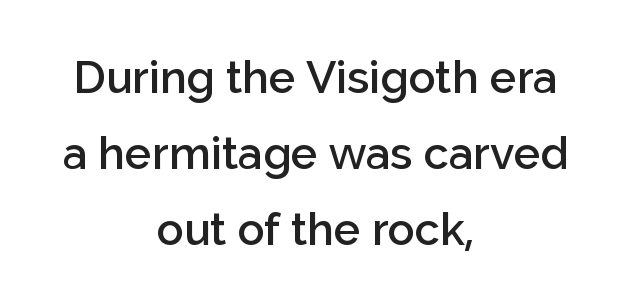
The image shows 45 px semibold sans-serif type, upright; set centered, normal line spacing (1.69x), normal letter spacing, not underlined; low stroke contrast and a medium x-height.
